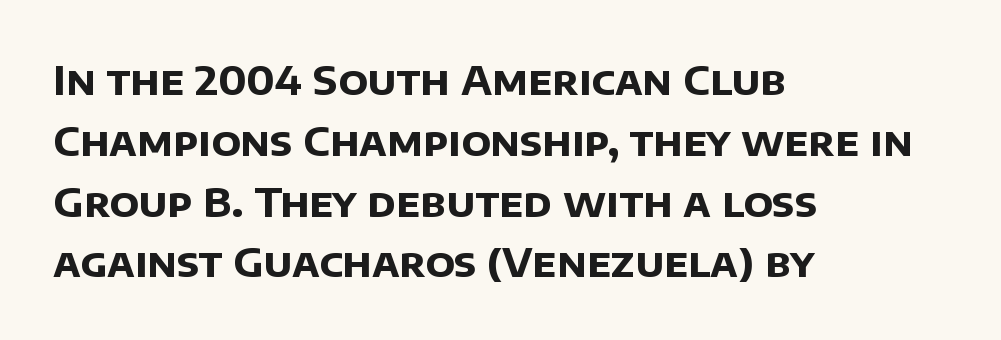
Q: Is the text bold? A: Yes.
Q: Is the typeface a serif or a sans-serif typeface? A: Sans-serif.
Q: Is the text underlined? A: No.
Q: How is the paragraph aligned? A: Left-aligned.
Q: Is the spacing between letters normal or unusually wide? A: Normal.
Q: Is the spacing between lines tight, normal or loose? A: Normal.
Q: Width (condensed, normal, or wide)? A: Normal.
Q: Stroke contrast? A: Low.
Q: x-height? A: Large.
Q: Monospaced? A: No.
